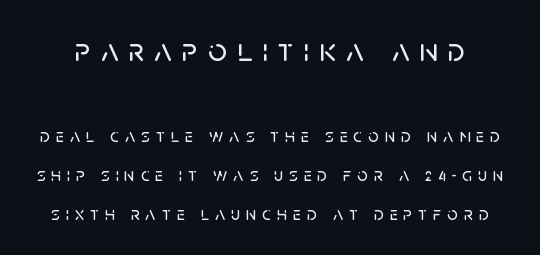
The image shows 33 px sans-serif type, upright; set loose line spacing (2.03x), unusually wide letter spacing (+0.31 em), not underlined; the first (top) block is 1.74x larger; low stroke contrast and a large x-height.
